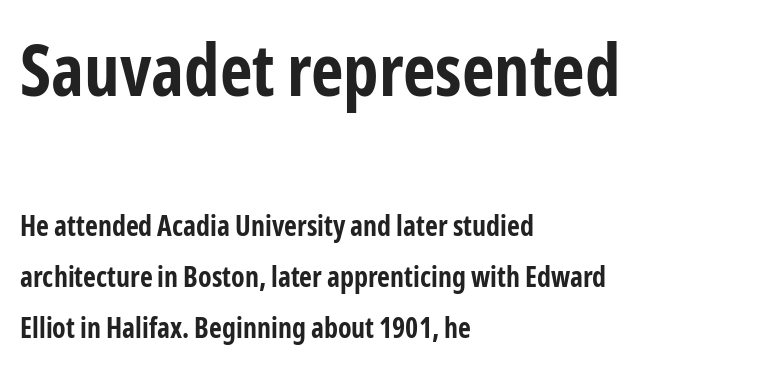
You could call the tracking neutral — neither tight nor loose. Typesetter's note — upper block bumped up in size, lower block left smaller. Here the designer chose a conventional face with non-uniform glyph widths. The baseline area is clear. Check where the strokes stop: nothing finishes them off — pure sans.
